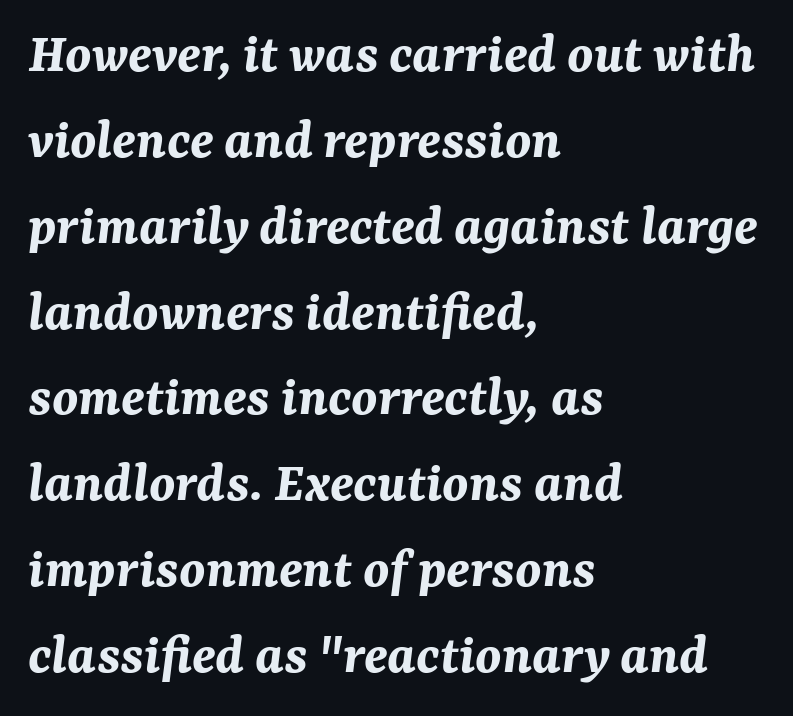
Q: Is the text bold? A: Yes.
Q: Is the text italic (slanted)? A: Yes, it leans right by about 7 degrees.
Q: Is the text underlined? A: No.
Q: How is the paragraph aligned? A: Left-aligned.
Q: Is the spacing between letters normal or unusually wide? A: Normal.
Q: Is the spacing between lines tight, normal or loose? A: Normal.
Q: Width (condensed, normal, or wide)? A: Normal.
Q: Stroke contrast? A: Medium.
Q: x-height? A: Medium.
Q: Monospaced? A: No.
